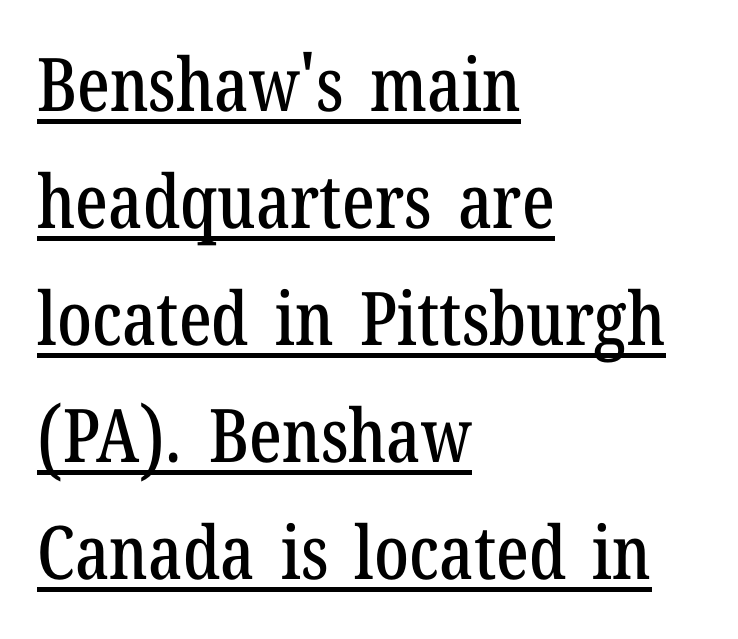
The image shows 74 px condensed serif type, upright; set left-aligned, normal line spacing (1.58x), normal letter spacing, underlined; low stroke contrast and a medium x-height.
